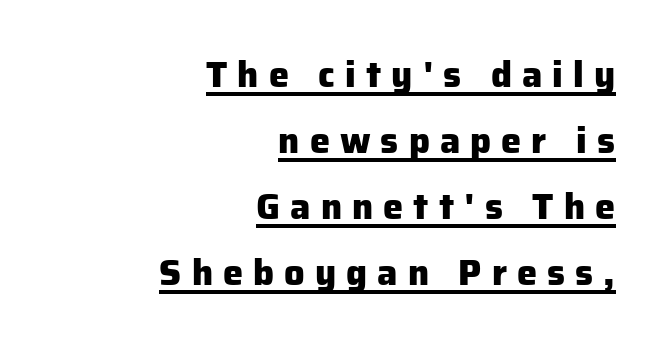
{"serif": "no", "italic": "no", "bold": "yes", "weight": "heavy", "width": "normal", "stroke_contrast": "low", "x_height": "medium", "monospaced": "no", "underline": "yes", "align": "right", "line_spacing_ratio": 1.83, "letter_spacing": "wide", "letter_spacing_em": 0.28, "glyph_px": 36}
